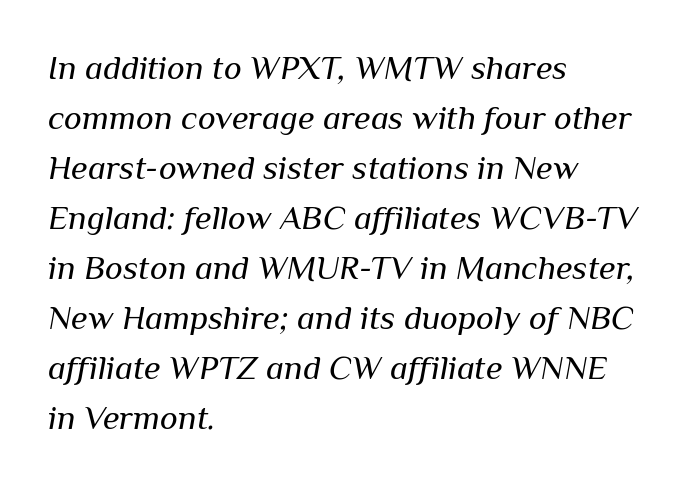
{"italic": "yes", "lean": "right", "slant_degrees": 10, "bold": "no", "weight": "regular", "width": "normal", "stroke_contrast": "medium", "x_height": "medium", "monospaced": "no", "underline": "no", "align": "left", "line_spacing": "normal", "line_spacing_ratio": 1.47, "letter_spacing": "normal", "letter_spacing_em": 0.0, "glyph_px": 34}
